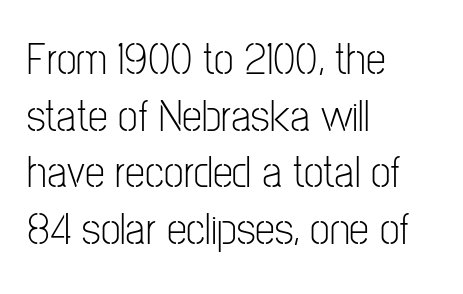
The string is rendered with underlining switched off. Ordinary non-slanted type is in use. Each stroke keeps to a modest, everyday thickness or less. You can tell from the bare stems that sans-serif type was used. Line beginnings align vertically; line endings do not. A typesetter would call this proportional, since set widths differ per character.
